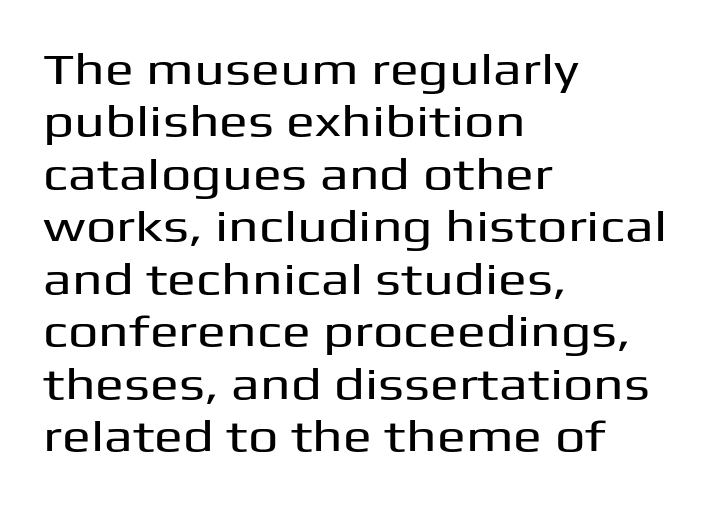
Q: Is the text italic (slanted)? A: No, it is upright.
Q: Is the typeface a serif or a sans-serif typeface? A: Sans-serif.
Q: Is the text underlined? A: No.
Q: How is the paragraph aligned? A: Left-aligned.
Q: Is the spacing between letters normal or unusually wide? A: Normal.
Q: Width (condensed, normal, or wide)? A: Wide.
Q: Stroke contrast? A: Medium.
Q: x-height? A: Medium.
Q: Monospaced? A: No.
